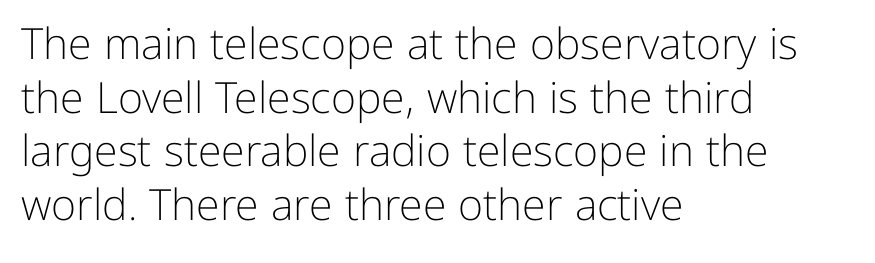
{"serif": "no", "italic": "no", "bold": "no", "weight": "light", "width": "normal", "stroke_contrast": "low", "x_height": "medium", "monospaced": "no", "underline": "no", "align": "left", "line_spacing": "normal", "line_spacing_ratio": 1.25, "letter_spacing": "normal", "letter_spacing_em": 0.0, "glyph_px": 43}
